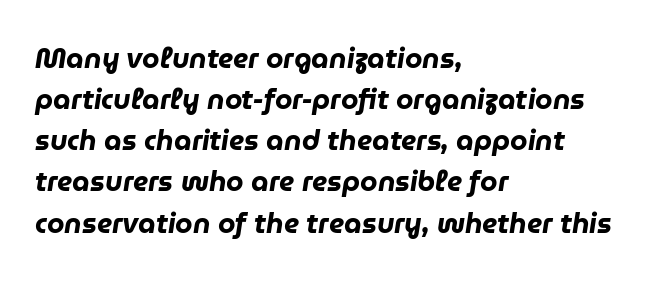
Visually the block forms a straight wall on the left and a jagged coastline on the right. The text carries the slant typical of an italic or oblique font. Leading: standard. The horizontal fit of the characters is conventional and even. Each glyph is drawn with heavy, bold strokes.
